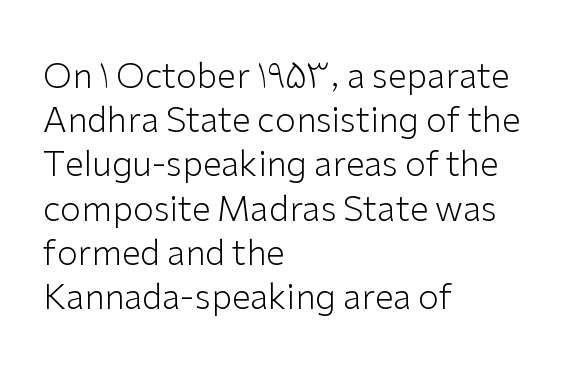
The image shows 34 px light sans-serif type, upright; set left-aligned, normal line spacing (1.3x), normal letter spacing, not underlined; low stroke contrast and a medium x-height.
